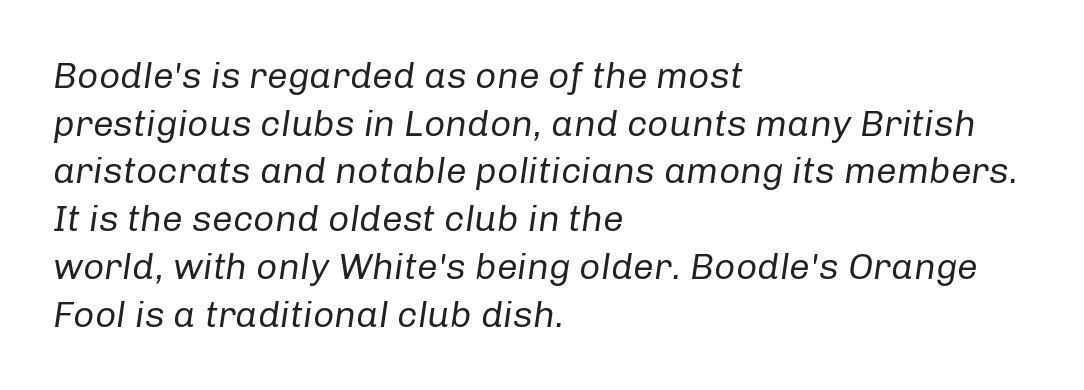
Q: Is the text bold? A: No.
Q: Is the text italic (slanted)? A: Yes, it leans right by about 8 degrees.
Q: Is the text underlined? A: No.
Q: How is the paragraph aligned? A: Left-aligned.
Q: Is the spacing between letters normal or unusually wide? A: Normal.
Q: Is the spacing between lines tight, normal or loose? A: Normal.
Q: Width (condensed, normal, or wide)? A: Normal.
Q: Stroke contrast? A: Low.
Q: x-height? A: Medium.
Q: Monospaced? A: No.
